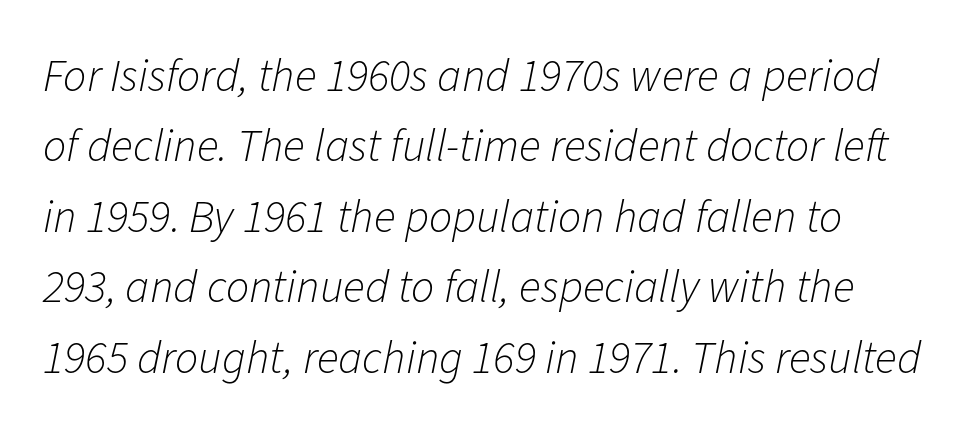
The image shows 46 px light type, italic (leaning right); set normal line spacing (1.53x), normal letter spacing, not underlined; low stroke contrast and a medium x-height.
